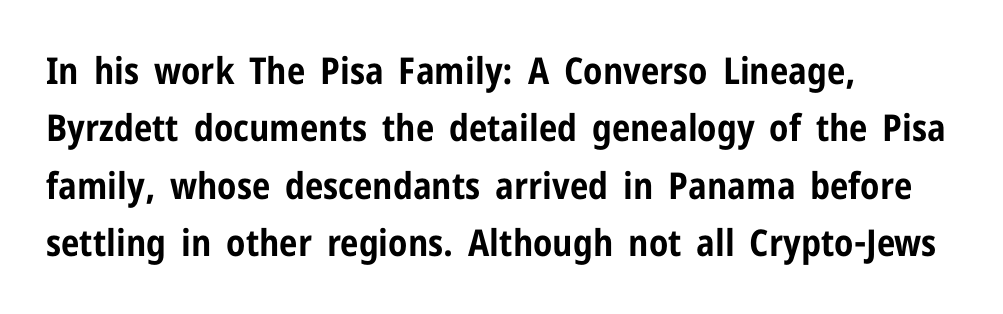
In terms of weight, the rendering is a true, heavy bold. Tracking value appears to be zero — textbook default spacing. The text block is weighted toward the left margin, trailing off unevenly rightward. Whoever set this chose a conventional vertical rhythm. The lettering stays uniformly vertical, giving the passage a roman look.
